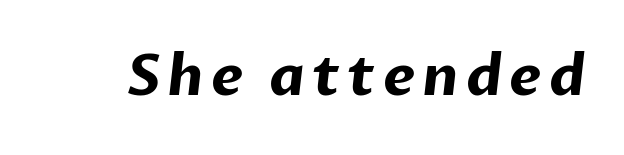
Q: Is the text bold? A: Yes.
Q: Is the typeface a serif or a sans-serif typeface? A: Sans-serif.
Q: Is the text underlined? A: No.
Q: Width (condensed, normal, or wide)? A: Normal.
Q: Stroke contrast? A: Low.
Q: x-height? A: Medium.
Q: Monospaced? A: No.
